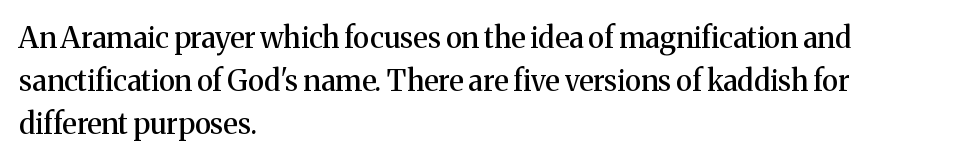
The specimen omits any rule beneath the text block's lines. The letters sit at their default tracking, neither squeezed nor spread. The letters stand straight up with perfectly vertical stems. Varying glyph widths throughout — classic text-font behaviour.
